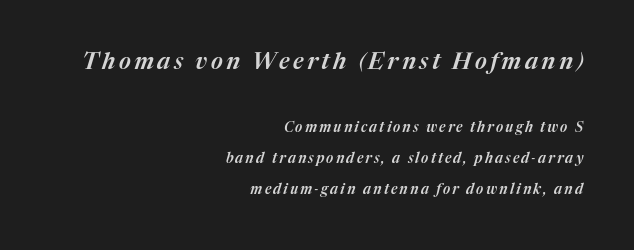
The image shows 23 px text type, italic (leaning right); set right-aligned, loose line spacing (2.23x), not underlined; the first (top) block is 1.64x larger.
